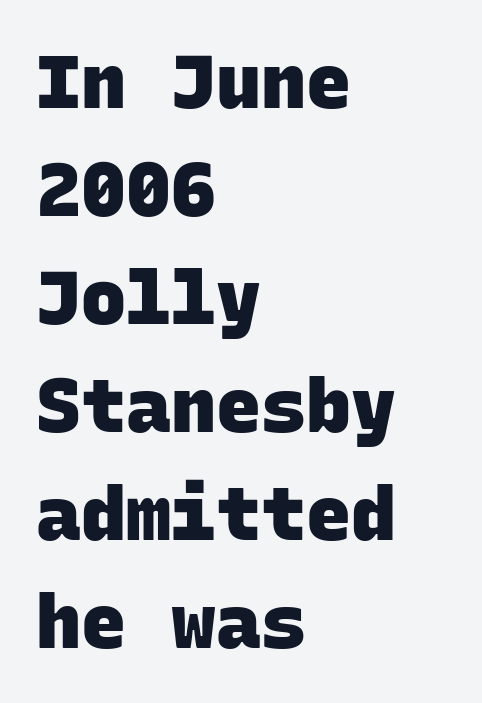
Does the copy run flush right? No — it runs flush left. The line-height multiplier appears to be the usual default. The glyphs in this specimen are sans serif. Set as a true bold cut, around the 700 mark. Honestly, the letter spacing is just normal — you wouldn't notice it. Monospaced: the letters line up in strict vertical columns.
